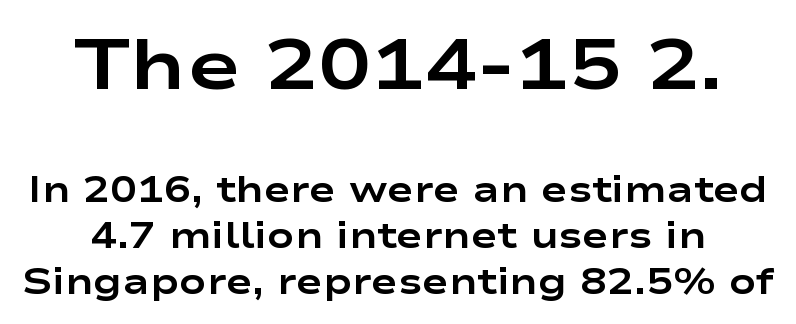
The image shows 71 px bold, wide sans-serif type, upright; set normal line spacing (1.28x), normal letter spacing, not underlined; the first (top) block is 1.97x larger; low stroke contrast and a medium x-height.
